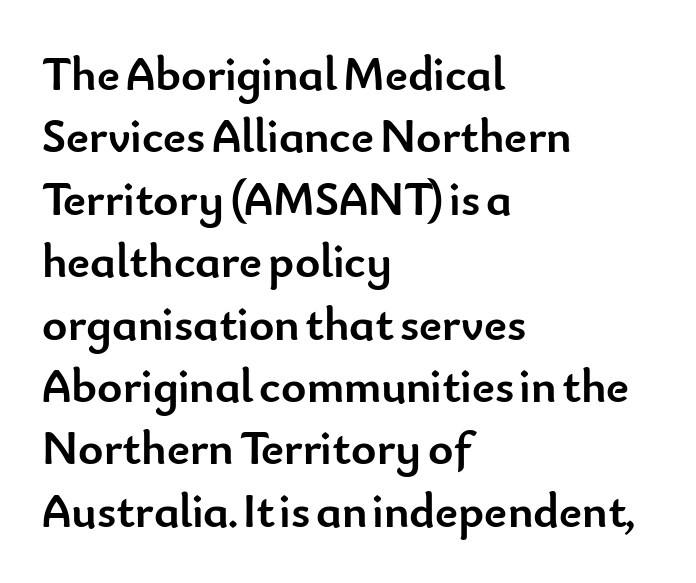
Q: Is the text bold? A: Yes.
Q: Is the text italic (slanted)? A: No, it is upright.
Q: Is the typeface a serif or a sans-serif typeface? A: Sans-serif.
Q: Is the text underlined? A: No.
Q: How is the paragraph aligned? A: Left-aligned.
Q: Is the spacing between letters normal or unusually wide? A: Normal.
Q: Is the spacing between lines tight, normal or loose? A: Normal.
Q: Width (condensed, normal, or wide)? A: Normal.
Q: Stroke contrast? A: Low.
Q: x-height? A: Small.
Q: Monospaced? A: No.
